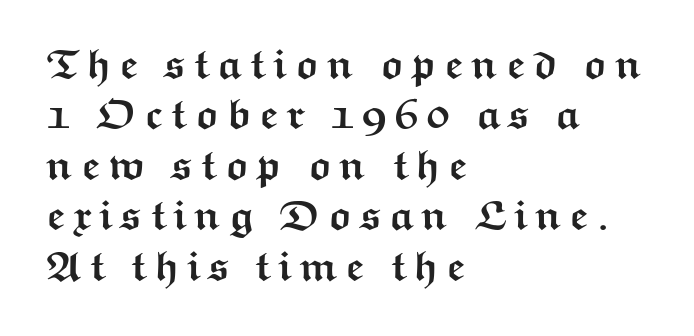
The image shows 42 px semibold, wide sans-serif type, upright; set left-aligned, line spacing 1.2x, not underlined; medium stroke contrast and a medium x-height.
